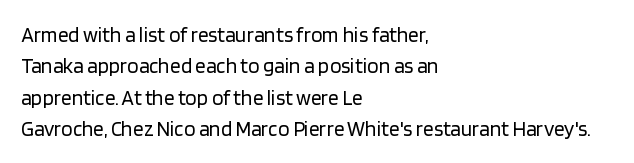
{"italic": "no", "bold": "no", "underline": "no", "align": "left", "line_spacing": "normal", "line_spacing_ratio": 1.49, "letter_spacing": "normal", "letter_spacing_em": 0.0, "glyph_px": 21}
